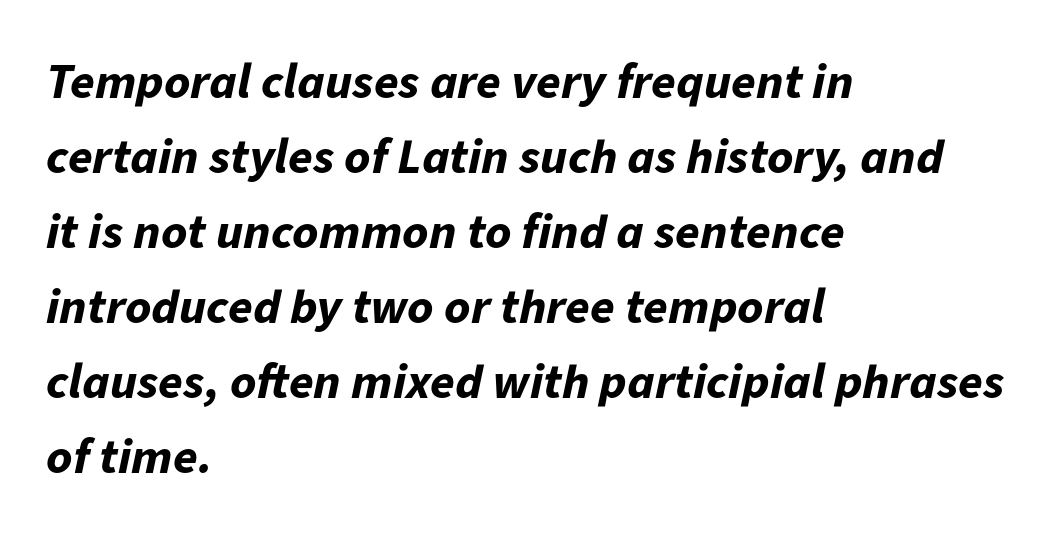
The image shows 50 px bold type, italic (leaning right); set left-aligned, normal line spacing (1.5x), normal letter spacing, not underlined; low stroke contrast and a medium x-height.
